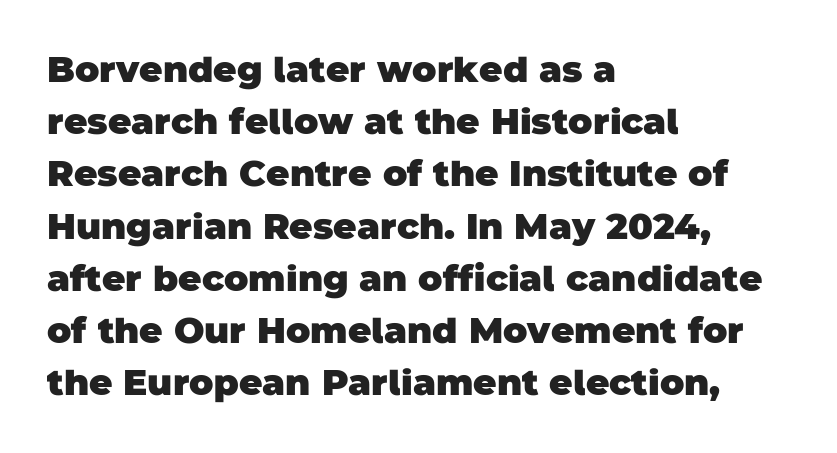
Any mark beneath the type? The region is blank. The passage shown stacks its lines at a standard gap. The passage shown is emphatically bold. Each letter keeps its own natural width here, so spacing adapts to shape. Short and long lines alike share a common starting point at left. The letters sit at their default tracking, neither squeezed nor spread.
